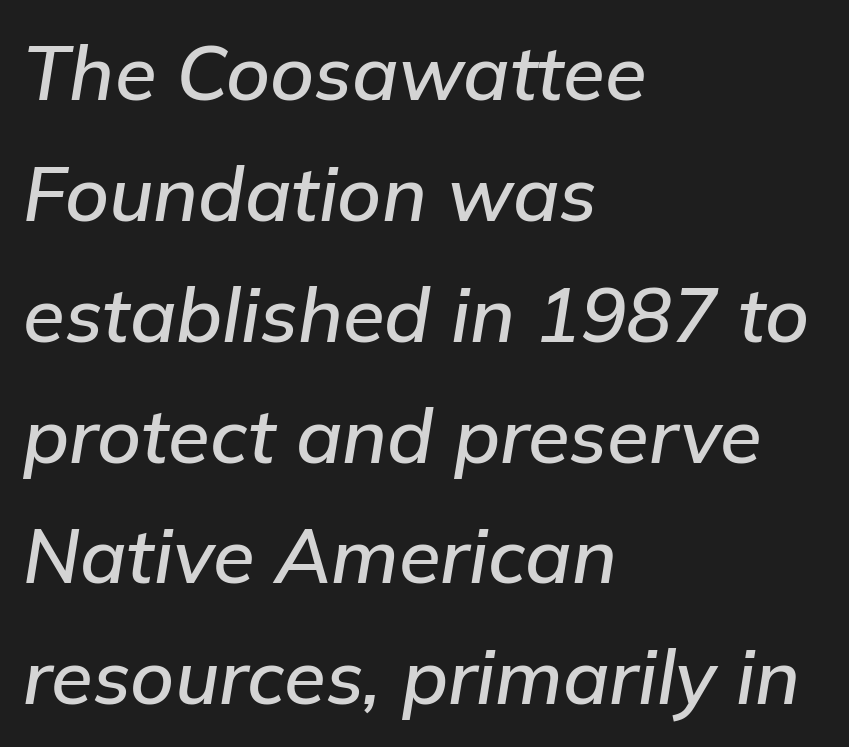
Q: Is the text italic (slanted)? A: Yes, it leans right by about 9 degrees.
Q: Is the text underlined? A: No.
Q: How is the paragraph aligned? A: Left-aligned.
Q: Is the spacing between letters normal or unusually wide? A: Normal.
Q: Is the spacing between lines tight, normal or loose? A: Normal.
Q: Width (condensed, normal, or wide)? A: Normal.
Q: Stroke contrast? A: Low.
Q: x-height? A: Medium.
Q: Monospaced? A: No.
